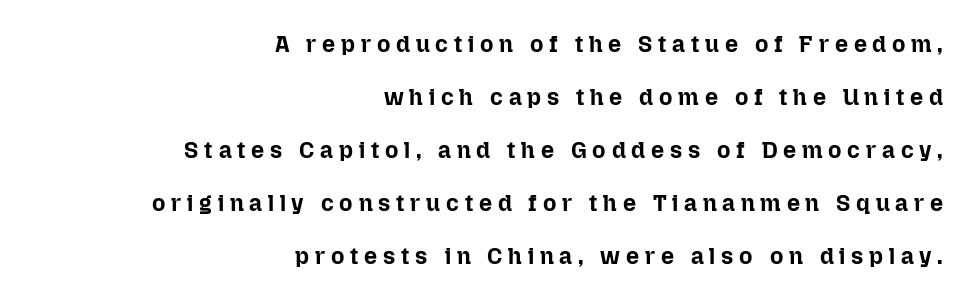
You could only call the tracking loose — the letters float apart. Widely set lines give the paragraph a tall, airy silhouette. Rule under the text: the space is simply empty. A flush-right, rag-left setting is used for this passage.
